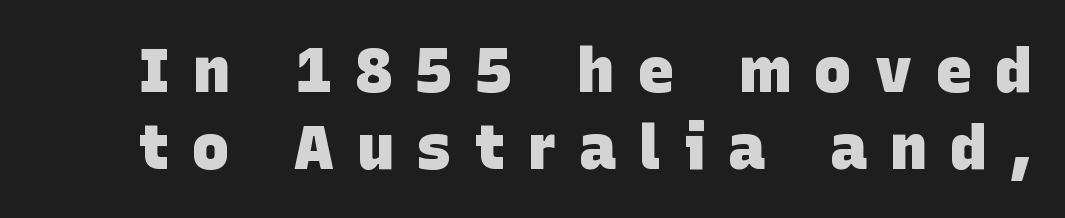
The image shows 62 px heavy sans-serif type; set line spacing 1.24x, unusually wide letter spacing (+0.37 em), not underlined; low stroke contrast and a large x-height.
